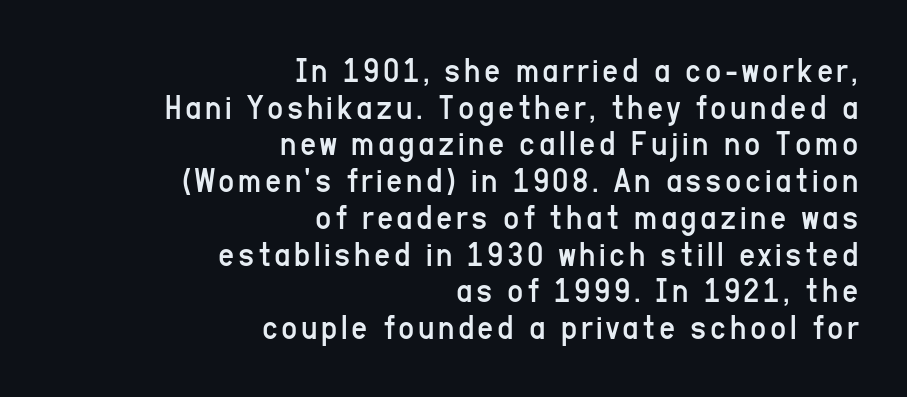
Proportional: the letters do not fall into vertical columns. A sans-serif font was chosen for this passage. Reading down the column, the eye jumps only a short way to each next line. This is the regular roman posture of the typeface.
